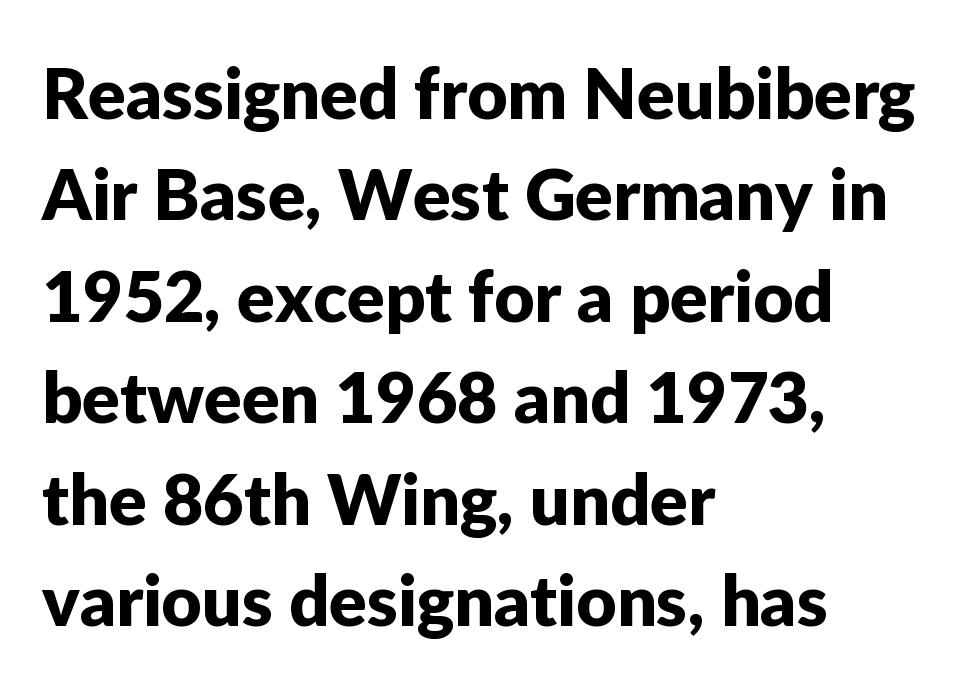
Q: Is the text italic (slanted)? A: No, it is upright.
Q: Is the typeface a serif or a sans-serif typeface? A: Sans-serif.
Q: Is the text underlined? A: No.
Q: How is the paragraph aligned? A: Left-aligned.
Q: Is the spacing between letters normal or unusually wide? A: Normal.
Q: Is the spacing between lines tight, normal or loose? A: Normal.
Q: Width (condensed, normal, or wide)? A: Normal.
Q: Stroke contrast? A: Low.
Q: x-height? A: Medium.
Q: Monospaced? A: No.
